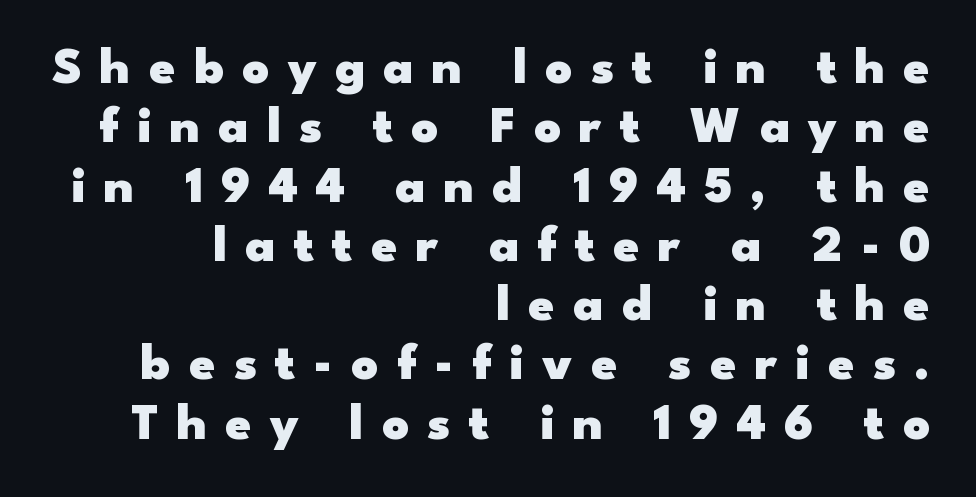
Q: Is the text bold? A: Yes.
Q: Is the text italic (slanted)? A: No, it is upright.
Q: Is the typeface a serif or a sans-serif typeface? A: Sans-serif.
Q: Is the text underlined? A: No.
Q: How is the paragraph aligned? A: Right-aligned.
Q: Is the spacing between letters normal or unusually wide? A: Unusually wide.
Q: Is the spacing between lines tight, normal or loose? A: Tight.
Q: Width (condensed, normal, or wide)? A: Wide.
Q: Stroke contrast? A: Low.
Q: x-height? A: Small.
Q: Monospaced? A: No.
